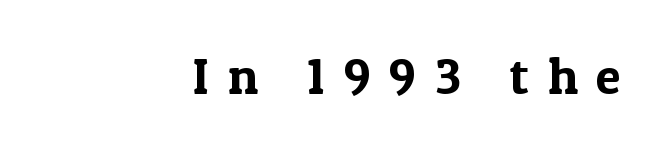
Q: Is the text italic (slanted)? A: No, it is upright.
Q: Is the typeface a serif or a sans-serif typeface? A: Serif.
Q: Is the text underlined? A: No.
Q: How is the paragraph aligned? A: Right-aligned.
Q: Is the spacing between letters normal or unusually wide? A: Unusually wide.
Q: Width (condensed, normal, or wide)? A: Normal.
Q: x-height? A: Medium.
Q: Monospaced? A: No.
